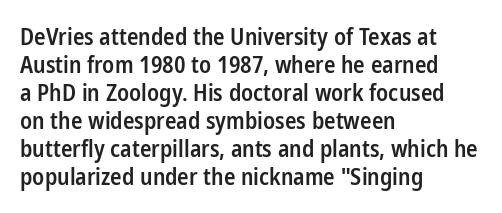
{"italic": "no", "bold": "semi", "underline": "no", "align": "left", "line_spacing_ratio": 1.22, "letter_spacing": "normal", "letter_spacing_em": 0.0, "glyph_px": 23}
